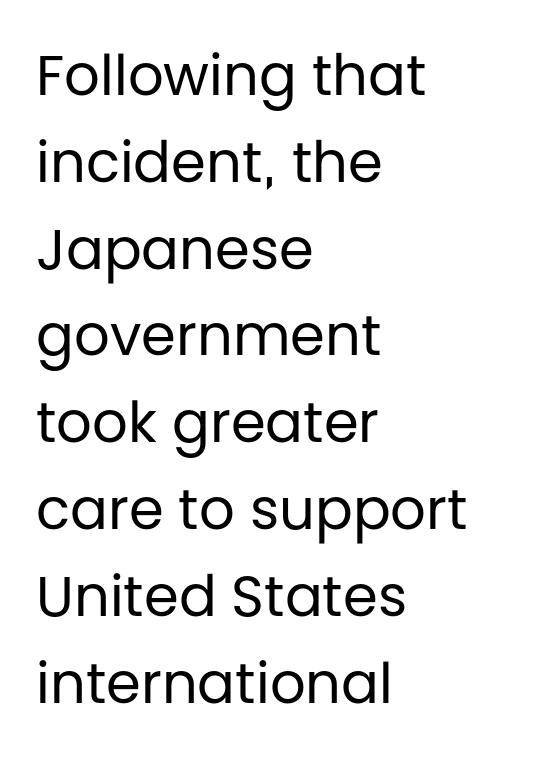
Standard letterfit; no display-style spreading of the glyphs. To sum up the face: it is a sans, with no serifs. Horizontally, the lines are justified to the leading edge only. Baseline-to-baseline distance is the conventional proportion of letter height. The lettering stays uniformly vertical, giving the passage a roman look.
